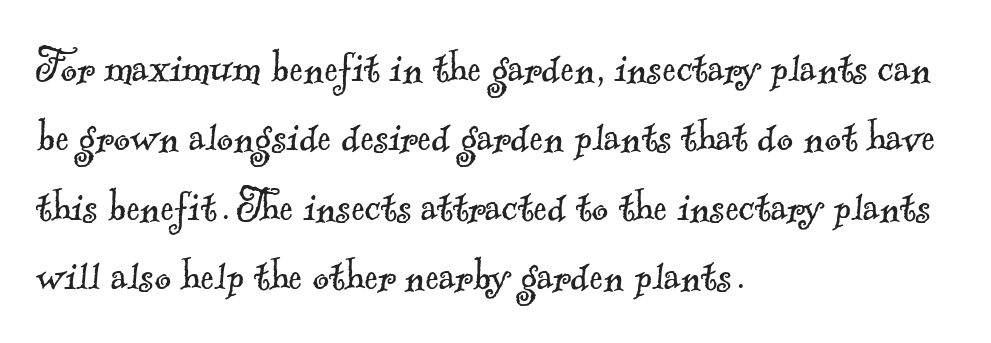
The rendering uses a moderate line-height, typical for paragraphs. This rendering features lettering with no underline. The letters look calm and open, with moderate or lighter stems. If you drew a ruler down the left edge, every line would touch it. You could not count columns in this text — the font is proportionally spaced. Here the glyphs are tracked normally, forming tight word shapes.
